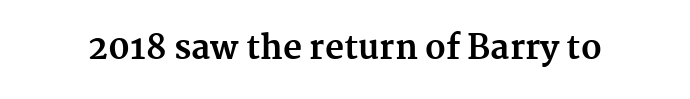
Strokes here are thick enough to call this a true bold. Posture: straight, roman, zero tilt. Characters follow at the spacing the type designer built in. Is this a fixed-width face? No — the glyphs have proportional, varying widths.
